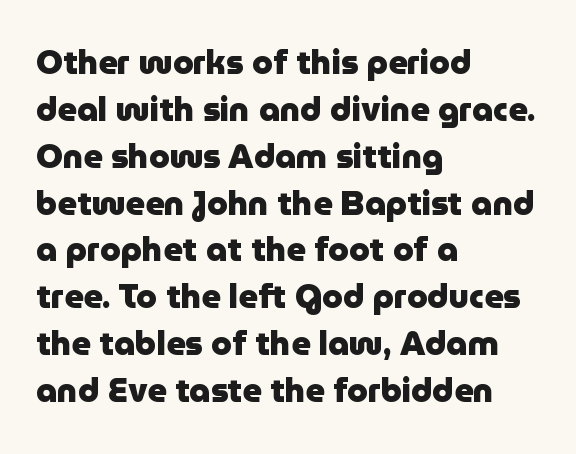
The image shows 33 px heavy sans-serif type, upright; set left-aligned, normal line spacing (1.42x), normal letter spacing, not underlined; low stroke contrast and a medium x-height.
